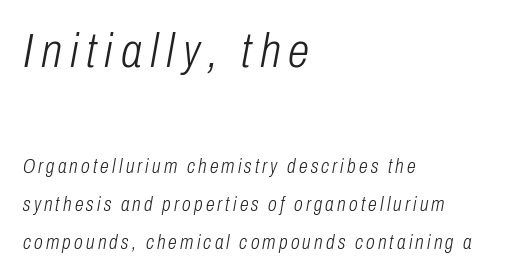
{"italic": "yes", "lean": "right", "slant_degrees": 10, "bold": "no", "weight": "light", "width": "condensed", "stroke_contrast": "low", "x_height": "medium", "monospaced": "no", "underline": "no", "align": "left", "line_spacing": "loose", "line_spacing_ratio": 1.9, "larger_block": "first", "size_ratio": 2.45, "glyph_px": 49}
